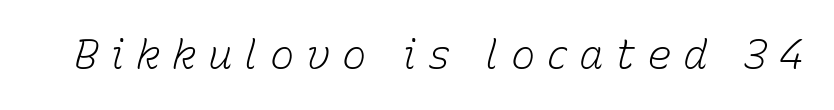
The image shows 41 px light type, italic (leaning right); set unusually wide letter spacing (+0.28 em), not underlined; low stroke contrast and a medium x-height.
